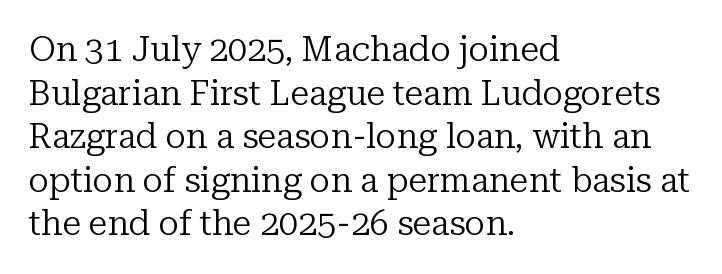
The image shows 34 px regular-weight serif type, upright; set left-aligned, normal line spacing (1.28x), normal letter spacing, not underlined; low stroke contrast and a medium x-height.
